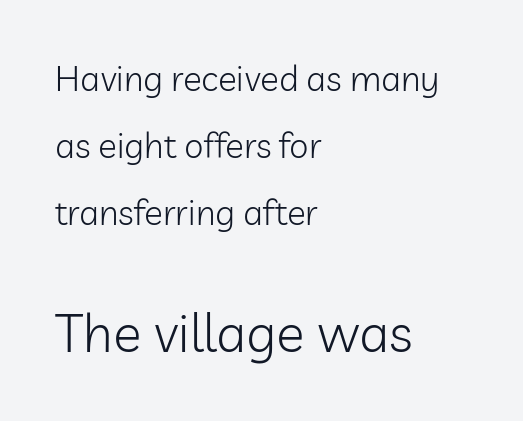
{"serif": "no", "italic": "no", "bold": "no", "weight": "light", "width": "normal", "stroke_contrast": "low", "x_height": "medium", "monospaced": "no", "underline": "no", "align": "left", "line_spacing": "loose", "line_spacing_ratio": 1.91, "letter_spacing": "normal", "letter_spacing_em": 0.0, "larger_block": "second", "size_ratio": 1.51, "glyph_px": 53}
